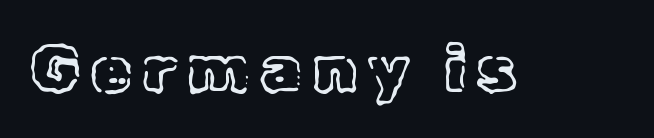
The image shows 65 px text type, upright; set not underlined; a medium x-height.
